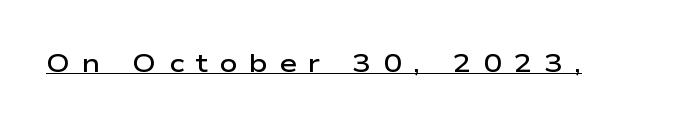
Q: Is the text bold? A: Semi-bold.
Q: Is the text italic (slanted)? A: No, it is upright.
Q: Is the text underlined? A: Yes.
Q: Is the spacing between letters normal or unusually wide? A: Unusually wide.
